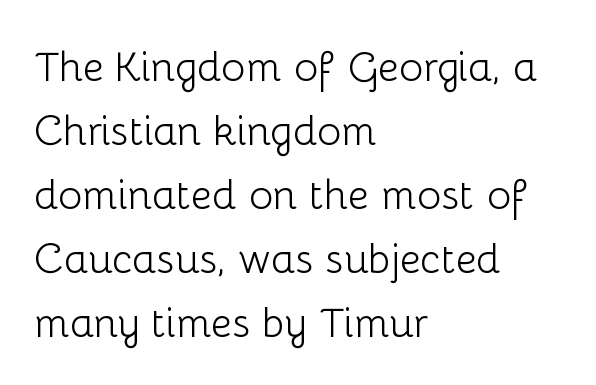
The image shows 41 px light sans-serif type, upright; set left-aligned, normal line spacing (1.56x), normal letter spacing, not underlined; low stroke contrast and a medium x-height.
